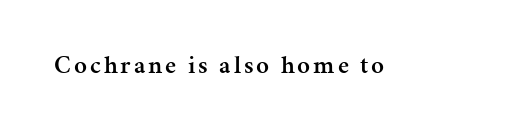
Each row of text sits above clean, open space. The strokes are fattened partway — semibold, not bold. Italic? Not at all — the glyphs are vertical.
